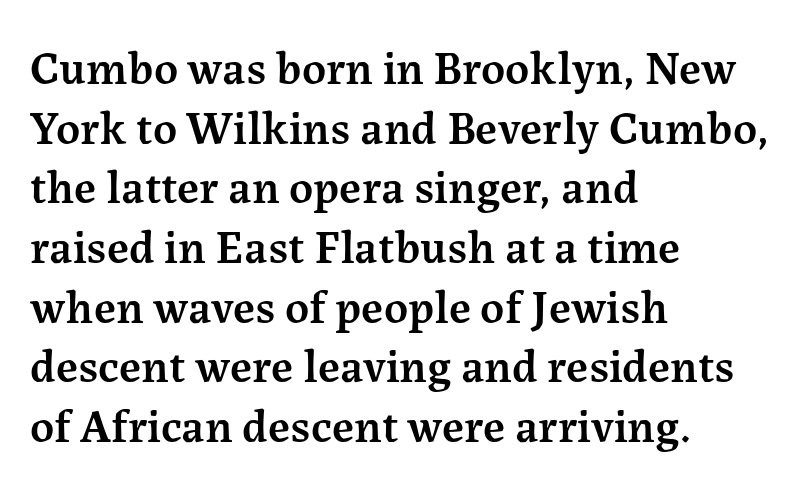
The letters advance in unequal steps, a hallmark of proportional type. This sample uses a serif face. What weight is shown? A semibold, between regular and bold. Standard letterfit; no display-style spreading of the glyphs. Honestly, the row spacing looks completely unremarkable.
